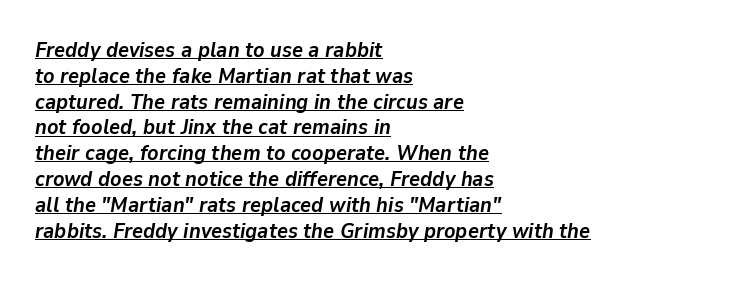
{"italic": "yes", "lean": "right", "slant_degrees": 9, "bold": "yes", "underline": "yes", "align": "left", "line_spacing_ratio": 1.23, "letter_spacing": "normal", "letter_spacing_em": 0.0, "glyph_px": 21}
